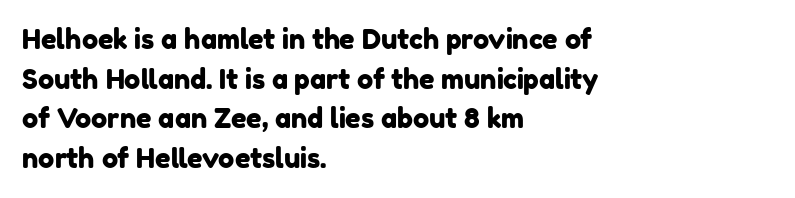
The image shows 27 px text type; set left-aligned, normal line spacing (1.47x), normal letter spacing, not underlined.
